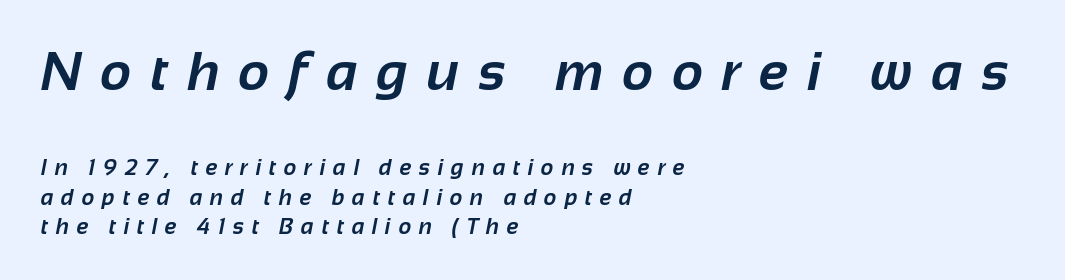
{"serif": "no", "bold": "yes", "weight": "bold", "width": "normal", "stroke_contrast": "low", "x_height": "medium", "monospaced": "no", "underline": "no", "align": "left", "line_spacing": "normal", "line_spacing_ratio": 1.32, "letter_spacing": "wide", "letter_spacing_em": 0.35, "larger_block": "first", "size_ratio": 2.45, "glyph_px": 54}
